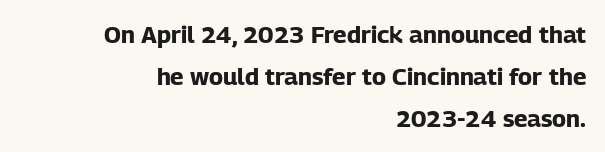
{"italic": "no", "bold": "yes", "underline": "no", "align": "right", "line_spacing_ratio": 1.75, "letter_spacing": "normal", "letter_spacing_em": 0.0, "glyph_px": 24}
